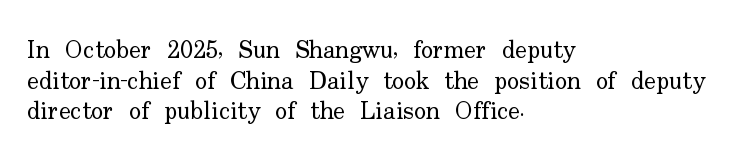
The image shows 25 px text type, upright; set left-aligned, line spacing 1.23x, normal letter spacing, not underlined.
